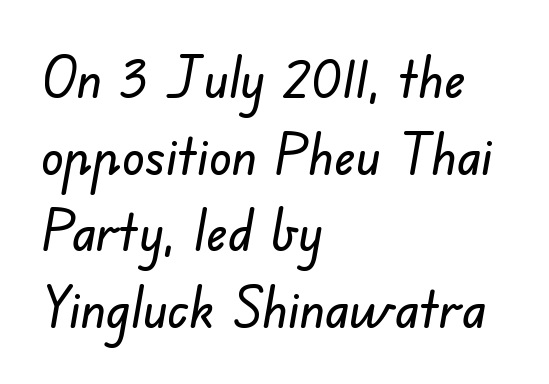
The image shows 56 px sans-serif type; set left-aligned, normal line spacing (1.37x), normal letter spacing, not underlined; low stroke contrast and a small x-height.
